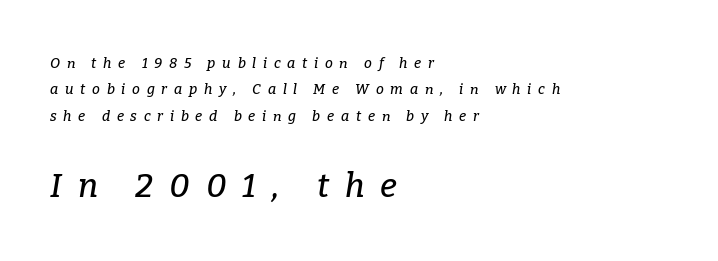
The image shows 33 px serif type, italic (leaning right); set left-aligned, line spacing 1.88x, unusually wide letter spacing (+0.48 em), not underlined; the second (bottom) block is 2.36x larger; low stroke contrast and a medium x-height.
